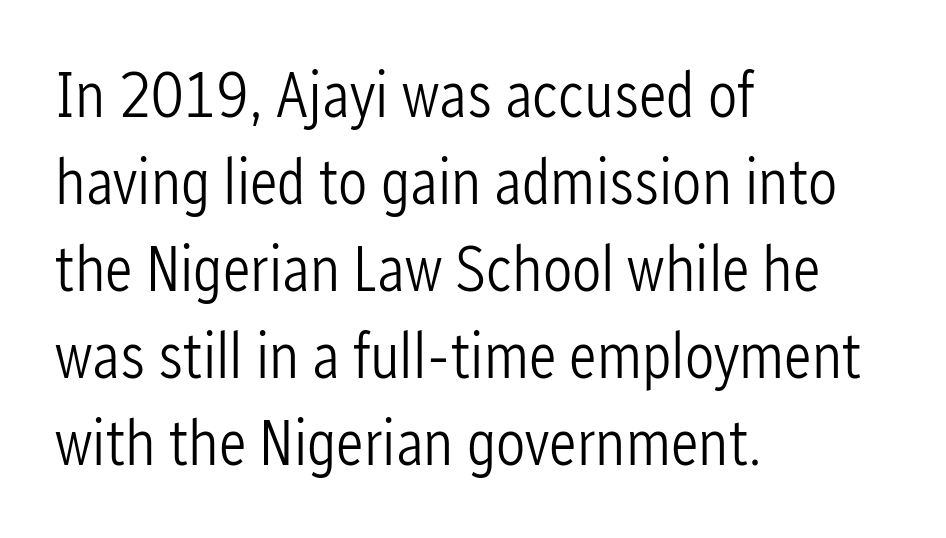
The image shows 65 px light, condensed sans-serif type, upright; set left-aligned, normal line spacing (1.34x), normal letter spacing, not underlined; low stroke contrast and a medium x-height.
